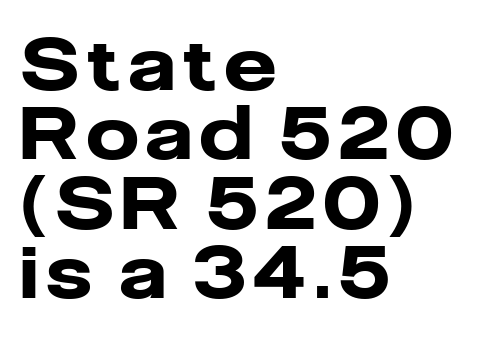
Stroke thickness is high; the sample reads as a true bold. These lines were composed using upright roman letters. These lines are set flush left with a ragged right edge. Plain, unruled lines of type. Notice how descenders almost collide with the ascenders below — that's tight leading. Is this a sans? Yes — the strokes have no serifs.
